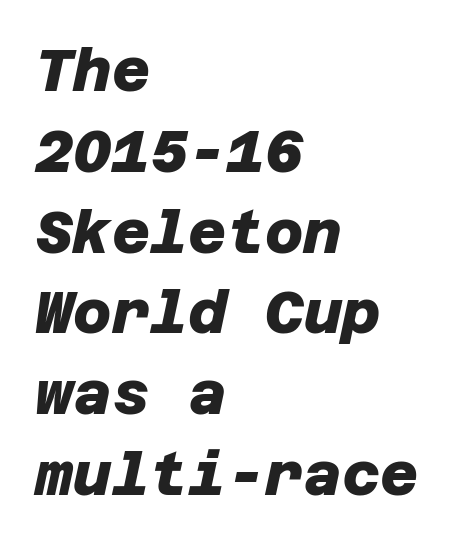
The image shows 59 px heavy sans-serif type; set left-aligned, normal line spacing (1.37x), normal letter spacing, not underlined; low stroke contrast and a large x-height.
